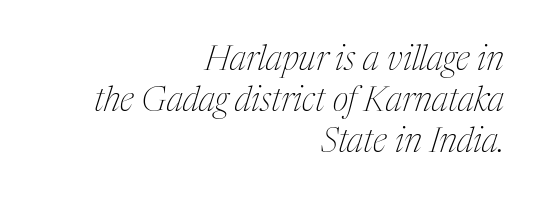
{"serif": "yes", "italic": "yes", "lean": "right", "slant_degrees": 17, "bold": "no", "weight": "thin", "width": "condensed", "stroke_contrast": "medium", "x_height": "medium", "monospaced": "no", "underline": "no", "align": "right", "line_spacing_ratio": 1.2, "letter_spacing": "normal", "letter_spacing_em": 0.0, "glyph_px": 34}
